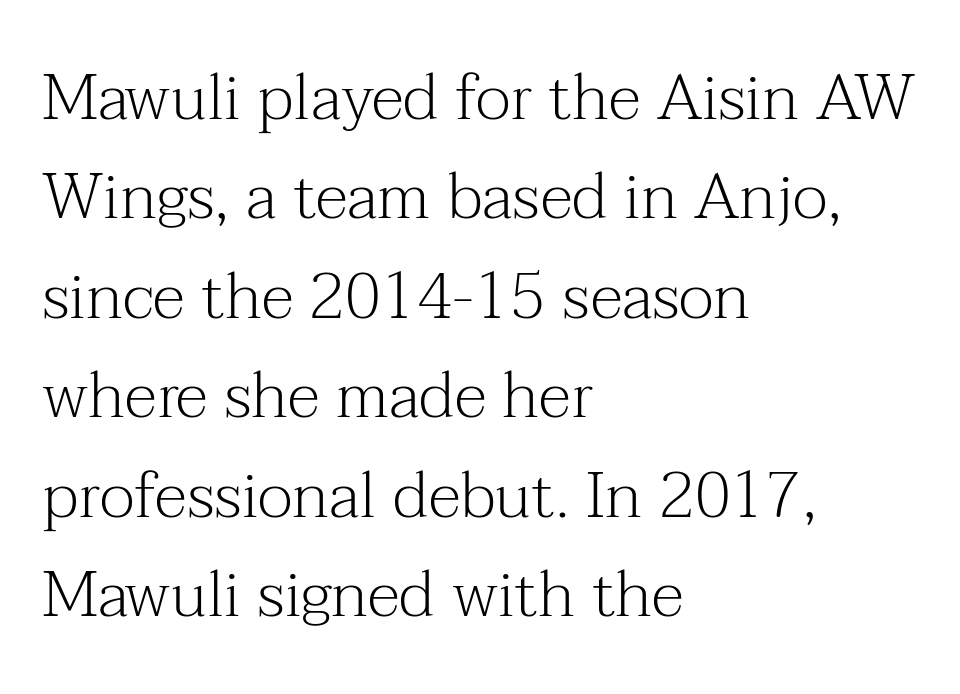
{"serif": "yes", "italic": "no", "bold": "no", "weight": "light", "width": "normal", "stroke_contrast": "medium", "x_height": "medium", "monospaced": "no", "underline": "no", "align": "left", "line_spacing": "normal", "line_spacing_ratio": 1.53, "letter_spacing": "normal", "letter_spacing_em": 0.0, "glyph_px": 65}
